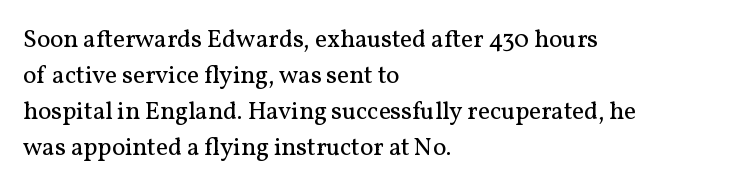
{"italic": "no", "bold": "no", "underline": "no", "align": "left", "line_spacing": "normal", "line_spacing_ratio": 1.44, "letter_spacing": "normal", "letter_spacing_em": 0.0, "glyph_px": 25}
